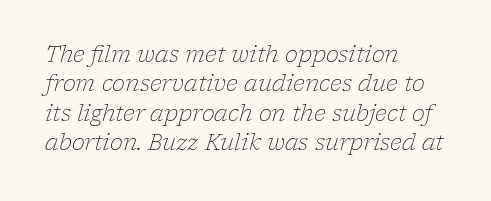
A typesetter would call this zero additional tracking. Glance below the letters and you will spot only blank space. No heavy texture on the line: the type isn't bold. Horizontal alignment here is leftward, the default for most running prose.
